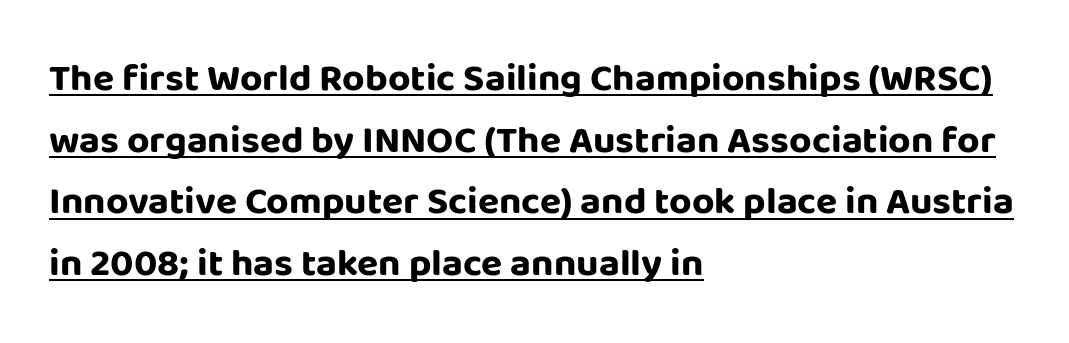
Baseline-to-baseline distance is the conventional proportion of letter height. Notice how thick the strokes are: this is what a full bold looks like. Spacing verdict: proportional, widths tailored to each character. Honestly, the underline is the first thing you notice here. Nobody touched the tracking dial on this one.
